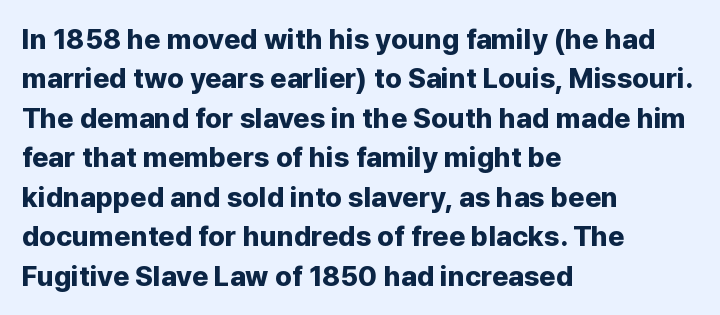
Typeset ragged right — the left edge is the straight one. Look at the stroke-to-counter ratio: heavy, a bold. A sans-serif font was chosen for this passage. Default kerning and tracking; the words read as compact shapes. Words float on clear page, feet unadorned.
